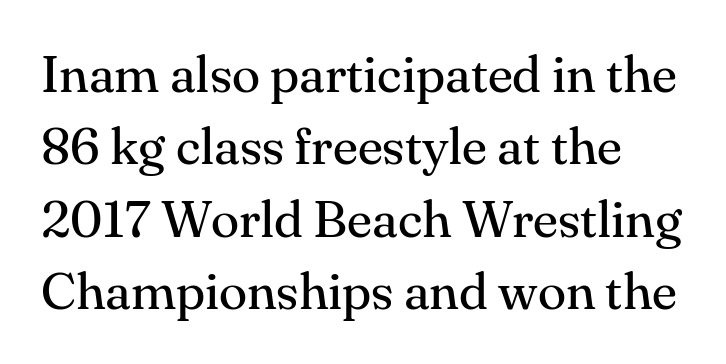
The image shows 52 px regular-weight serif type, upright; set normal line spacing (1.39x), normal letter spacing, not underlined; medium stroke contrast and a small x-height.
